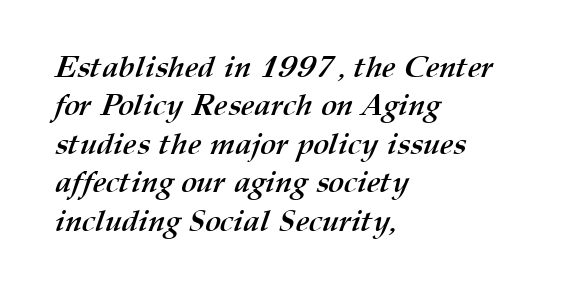
Leading matches the norm, producing a regular column. The lines are quadded left. These words are printed bold, with thick strokes throughout. The type is set solid horizontally, with unmodified tracking.
